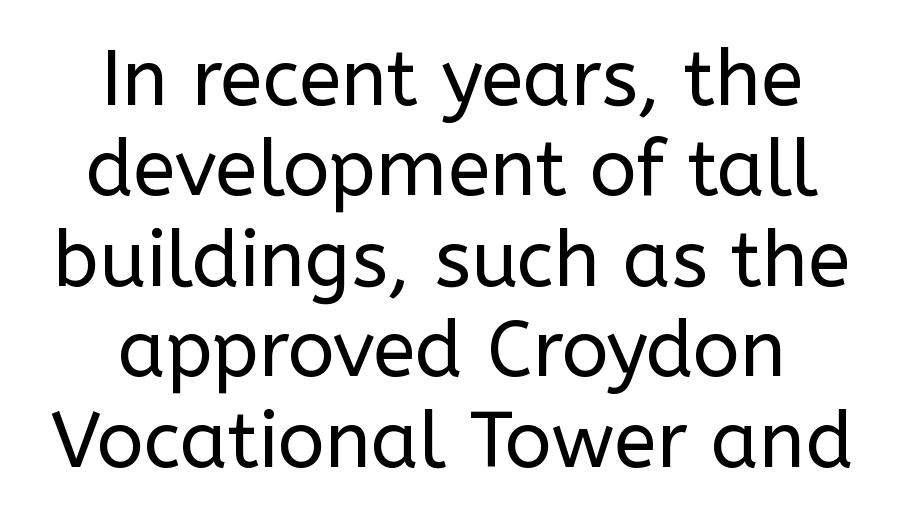
{"serif": "no", "italic": "no", "bold": "no", "weight": "regular", "width": "normal", "stroke_contrast": "low", "x_height": "medium", "monospaced": "no", "underline": "no", "align": "center", "line_spacing_ratio": 1.16, "letter_spacing": "normal", "letter_spacing_em": 0.0, "glyph_px": 78}
